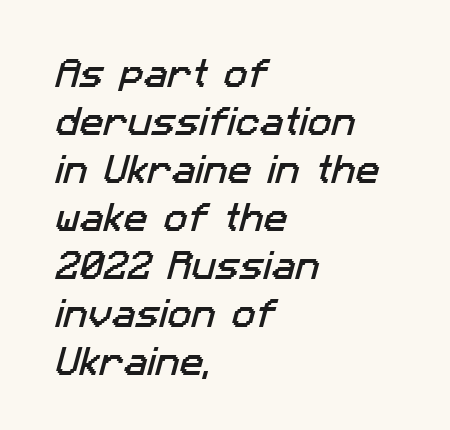
The face used here is a sans, in the tradition of grotesques and geometrics. Decoration check: the copy has no underline. The letters advance in unequal steps, a hallmark of proportional type. There is no visible air inserted between adjacent glyphs. All the whitespace from short lines collects on the right.
